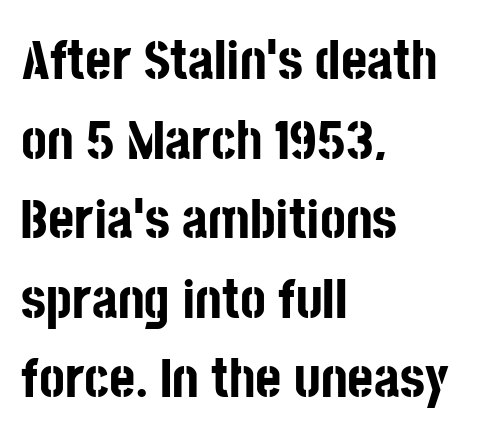
If you drew a ruler down the left edge, every line would touch it. Lines of text with bare space underneath. The designer went with a sans here, leaving each stem footless. The face used here has the dense, thick strokes of a bold. Quick note: interline space is typical.
